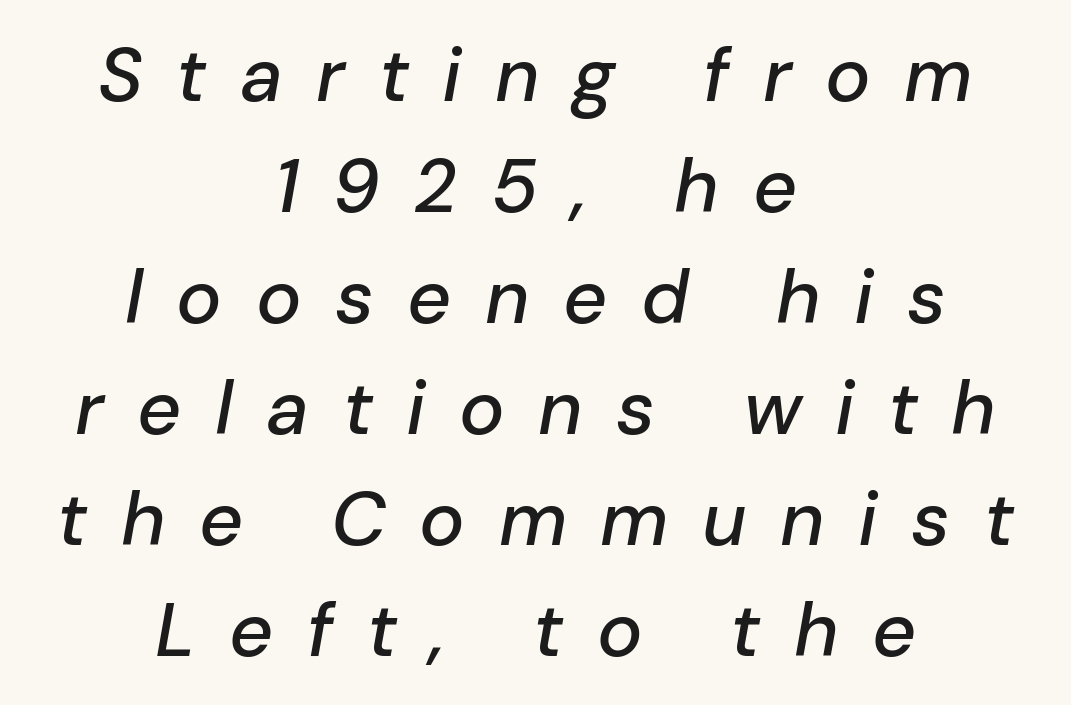
The image shows 76 px text type, italic (leaning right); set centered, normal line spacing (1.46x), unusually wide letter spacing (+0.44 em), not underlined; low stroke contrast and a medium x-height.
